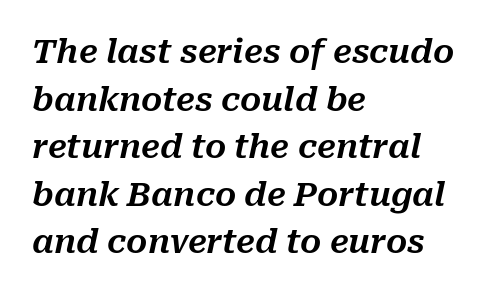
{"italic": "yes", "lean": "right", "slant_degrees": 10, "width": "normal", "stroke_contrast": "medium", "x_height": "medium", "monospaced": "no", "underline": "no", "align": "left", "line_spacing": "normal", "line_spacing_ratio": 1.44, "letter_spacing": "normal", "letter_spacing_em": 0.0, "glyph_px": 33}
